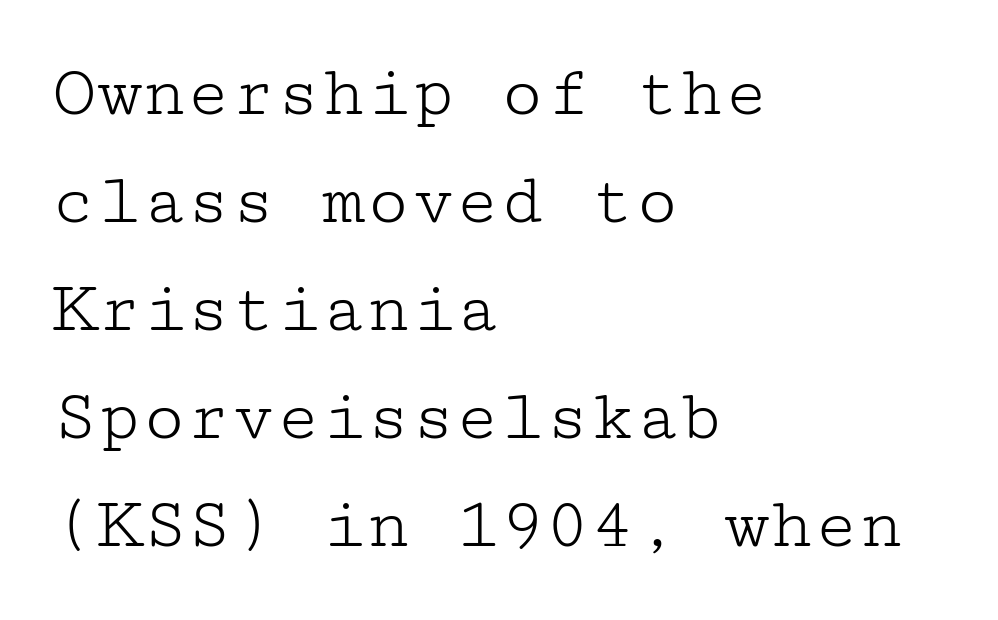
The image shows 74 px light, wide serif type, upright; set left-aligned, normal line spacing (1.46x), normal letter spacing, not underlined; low stroke contrast and a medium x-height.
